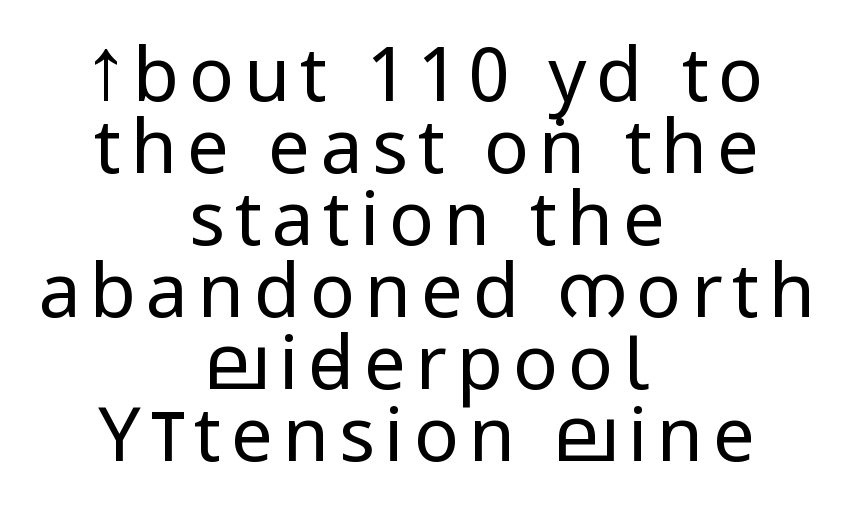
{"serif": "no", "italic": "no", "bold": "no", "weight": "regular", "width": "condensed", "stroke_contrast": "low", "x_height": "large", "monospaced": "no", "underline": "no", "align": "center", "line_spacing": "tight", "line_spacing_ratio": 0.96, "glyph_px": 75}
